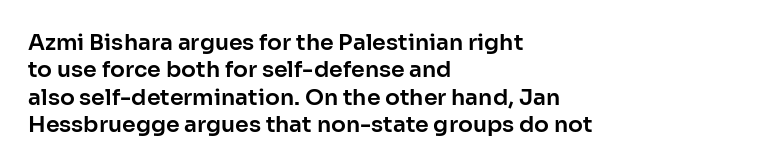
The image shows 22 px text type, upright; set left-aligned, normal line spacing (1.25x), normal letter spacing, not underlined.
